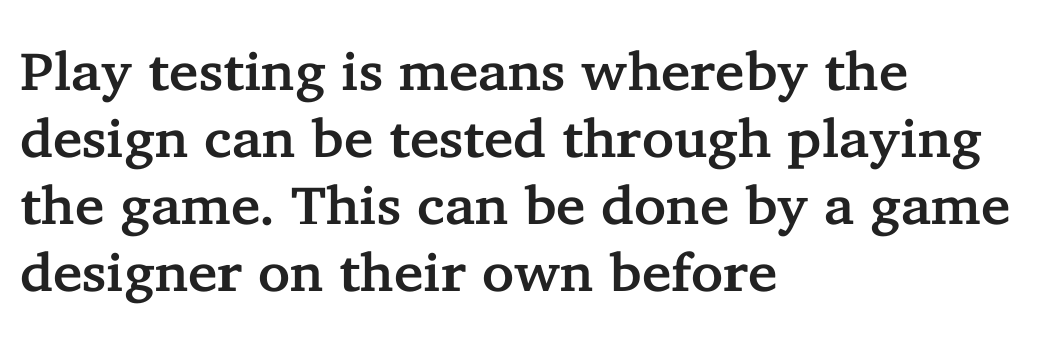
{"serif": "yes", "italic": "no", "width": "normal", "stroke_contrast": "low", "x_height": "medium", "monospaced": "no", "underline": "no", "align": "left", "line_spacing_ratio": 1.24, "letter_spacing": "normal", "letter_spacing_em": 0.0, "glyph_px": 54}
